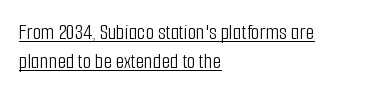
Q: Is the text bold? A: No.
Q: Is the text italic (slanted)? A: No, it is upright.
Q: Is the text underlined? A: Yes.
Q: How is the paragraph aligned? A: Left-aligned.
Q: Is the spacing between letters normal or unusually wide? A: Normal.
Q: Is the spacing between lines tight, normal or loose? A: Normal.
